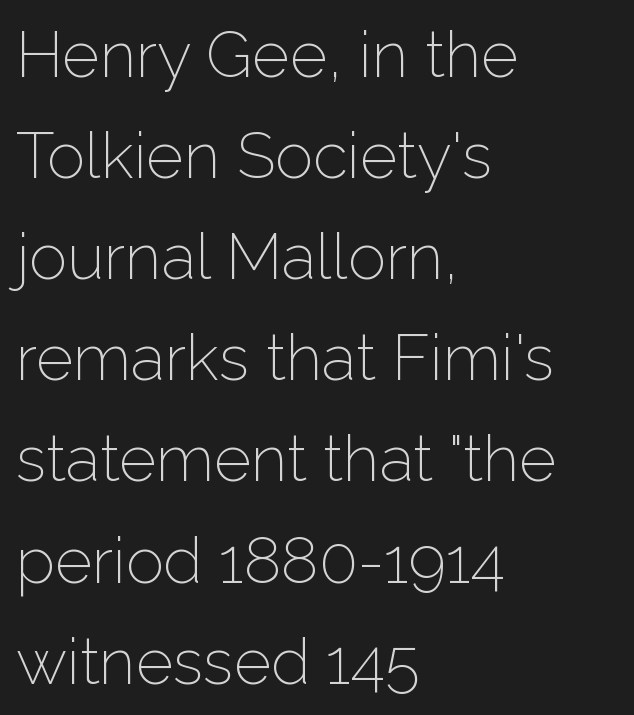
A bare baseline throughout the passage. These lines are rendered in a variable-pitch font. The paragraph has a hard left edge and a soft right edge. Bold? No — there's no thickening of the strokes. This is the regular roman posture of the typeface. Evenly set lines give the paragraph a standard silhouette.
